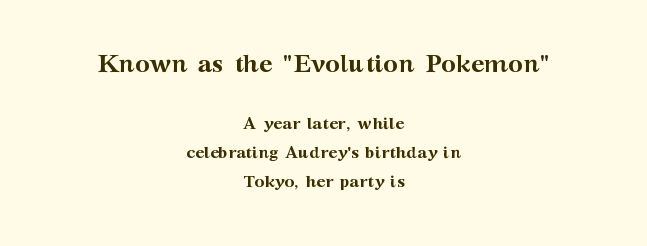
Q: Is the text bold? A: Yes.
Q: Is the text italic (slanted)? A: No, it is upright.
Q: Is the text underlined? A: No.
Q: How is the paragraph aligned? A: Centered.
Q: Is the spacing between letters normal or unusually wide? A: Normal.
Q: Is the spacing between lines tight, normal or loose? A: Normal.
Q: Which block of text is set in a larger size, the first (top) or the second (bottom)? A: The first (top) one.
